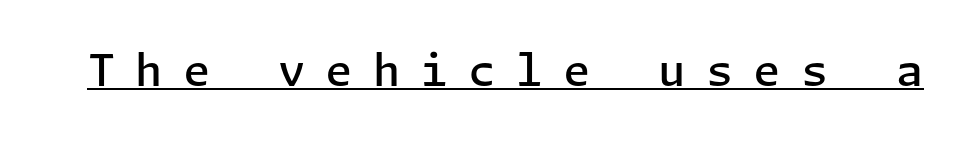
The image shows 44 px semibold sans-serif type, upright; set unusually wide letter spacing (+0.46 em), underlined; low stroke contrast and a medium x-height.
